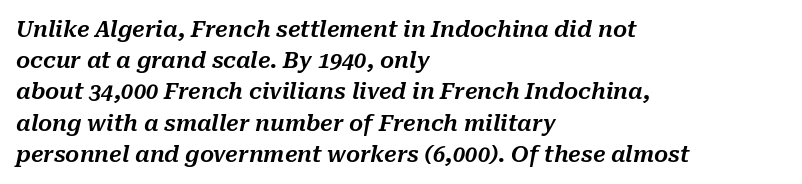
Compared with a centered layout, this one pins lines to the left instead. Nothing unusual about the tracking: characters are spaced as the font intends. Type without underlining. When letters slant like this, we call the style italic. Horizontal bands of white between lines are of average thickness.
